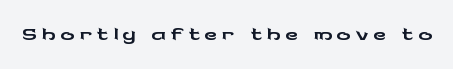
{"serif": "no", "italic": "no", "width": "wide", "stroke_contrast": "low", "x_height": "medium", "monospaced": "no", "underline": "no", "glyph_px": 36}
